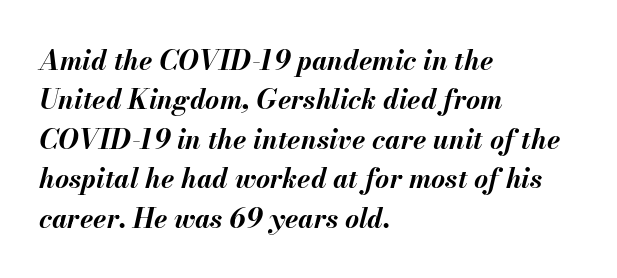
The passage shown is not underscored anywhere. The axis of the letterforms is tilted away from vertical. Between one letter and the next there's only the usual sliver of space. What weight is shown? A full bold with thick strokes. Typeset ragged right — the left edge is the straight one. Reading down the column, the eye jumps a familiar distance to each next line.
